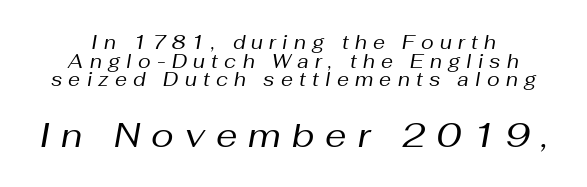
{"italic": "yes", "lean": "right", "slant_degrees": 10, "bold": "no", "weight": "regular", "width": "normal", "stroke_contrast": "medium", "x_height": "medium", "monospaced": "no", "underline": "no", "line_spacing": "tight", "line_spacing_ratio": 0.98, "letter_spacing": "wide", "letter_spacing_em": 0.33, "larger_block": "second", "size_ratio": 1.79, "glyph_px": 34}
